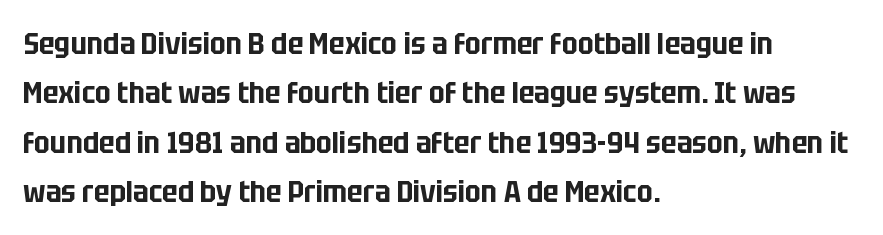
{"serif": "no", "italic": "no", "width": "condensed", "stroke_contrast": "low", "x_height": "large", "monospaced": "no", "underline": "no", "align": "left", "line_spacing": "normal", "line_spacing_ratio": 1.59, "letter_spacing": "normal", "letter_spacing_em": 0.0, "glyph_px": 31}
